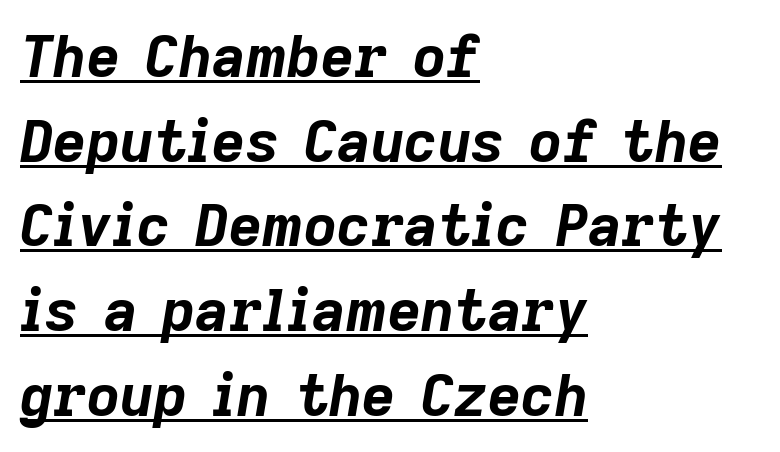
Designer's note — italics engaged. Is the type bold? Yes — the strokes are clearly thick and heavy. You could not count columns in this text — the font is proportionally spaced. Is the block centered? No — it sits flush against the left margin.
